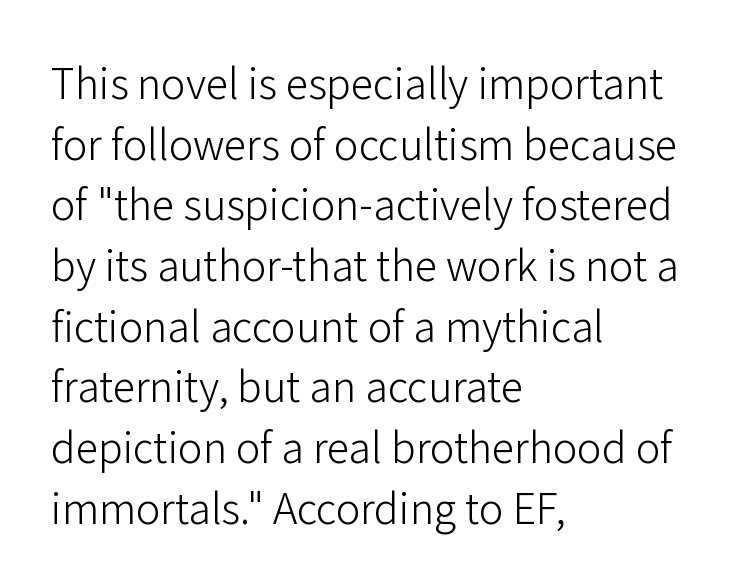
Q: Is the text bold? A: No.
Q: Is the text italic (slanted)? A: No, it is upright.
Q: Is the typeface a serif or a sans-serif typeface? A: Sans-serif.
Q: Is the text underlined? A: No.
Q: How is the paragraph aligned? A: Left-aligned.
Q: Is the spacing between letters normal or unusually wide? A: Normal.
Q: Is the spacing between lines tight, normal or loose? A: Normal.
Q: Width (condensed, normal, or wide)? A: Normal.
Q: Stroke contrast? A: Low.
Q: x-height? A: Medium.
Q: Monospaced? A: No.
